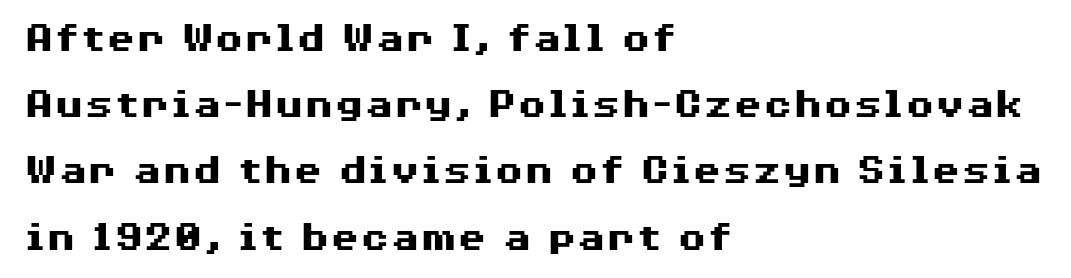
The passage shown stacks its lines at a standard gap. These lines are composed in type without serifs. Thick stems and heavy bowls — unmistakably bold. Is the block centered? No — it sits flush against the left margin. The type is set solid horizontally, with unmodified tracking. Proportional: the letters do not fall into vertical columns.
